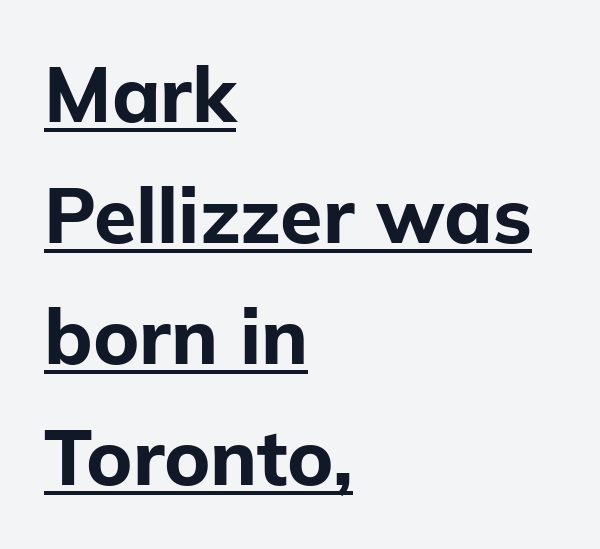
Q: Is the text bold? A: Yes.
Q: Is the text italic (slanted)? A: No, it is upright.
Q: Is the typeface a serif or a sans-serif typeface? A: Sans-serif.
Q: Is the text underlined? A: Yes.
Q: How is the paragraph aligned? A: Left-aligned.
Q: Is the spacing between letters normal or unusually wide? A: Normal.
Q: Is the spacing between lines tight, normal or loose? A: Normal.
Q: Width (condensed, normal, or wide)? A: Normal.
Q: Stroke contrast? A: Low.
Q: x-height? A: Medium.
Q: Monospaced? A: No.
